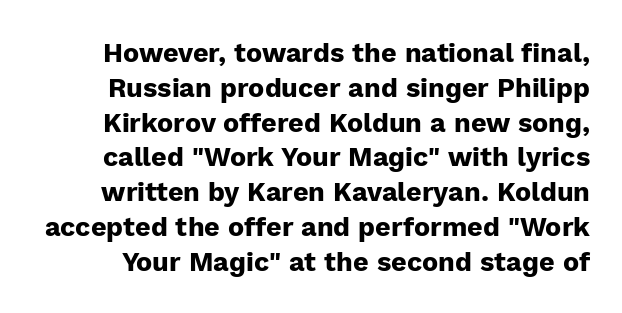
Style check: upright. Glance below the letters and you will spot only blank space. The characters look thick and weighty, a clear bold. How would I describe the line gaps? Plain and ordinary.
